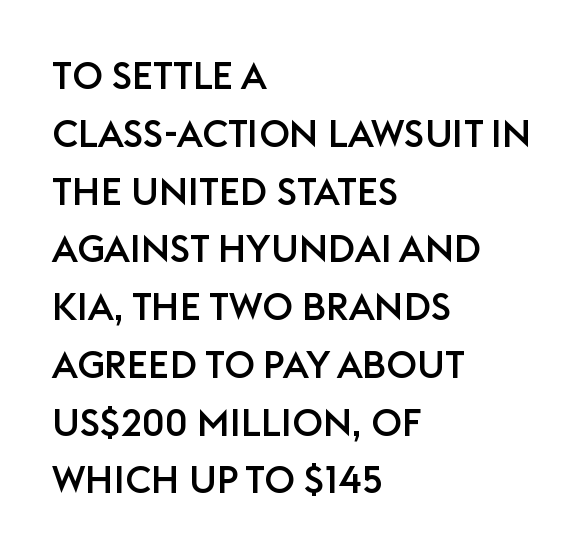
{"serif": "no", "italic": "no", "width": "normal", "stroke_contrast": "low", "x_height": "large", "monospaced": "no", "underline": "no", "align": "left", "line_spacing": "normal", "line_spacing_ratio": 1.52, "letter_spacing": "normal", "letter_spacing_em": 0.0, "glyph_px": 38}
